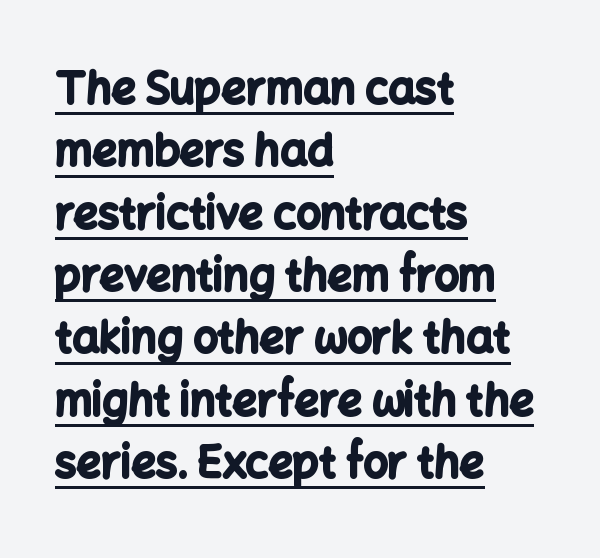
Typographic density is high because the face is bold. Horizontal bands of white between lines are of average thickness. Nope, not italic — everything's standing straight. A sans-serif font was chosen for this passage. Default kerning and tracking; the words read as compact shapes.
